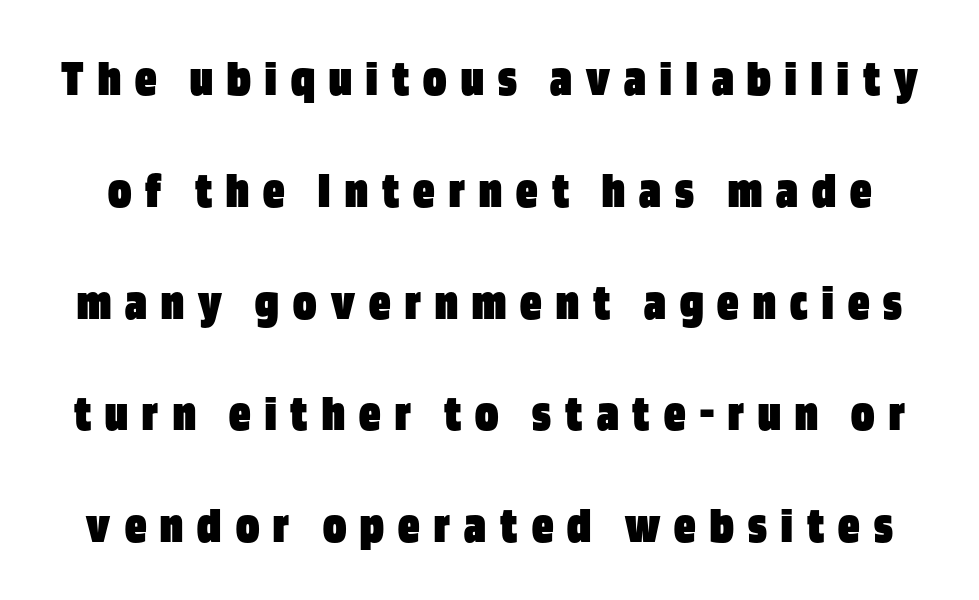
{"serif": "no", "italic": "no", "bold": "yes", "weight": "heavy", "width": "condensed", "stroke_contrast": "low", "x_height": "large", "monospaced": "no", "underline": "no", "line_spacing": "loose", "line_spacing_ratio": 2.11, "letter_spacing": "wide", "letter_spacing_em": 0.27, "glyph_px": 53}
